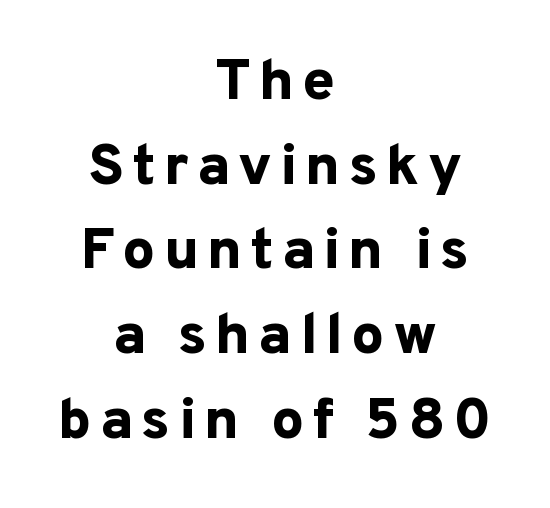
Q: Is the text bold? A: Yes.
Q: Is the text italic (slanted)? A: No, it is upright.
Q: Is the typeface a serif or a sans-serif typeface? A: Sans-serif.
Q: Is the text underlined? A: No.
Q: How is the paragraph aligned? A: Centered.
Q: Is the spacing between lines tight, normal or loose? A: Normal.
Q: Width (condensed, normal, or wide)? A: Normal.
Q: Stroke contrast? A: Low.
Q: x-height? A: Medium.
Q: Monospaced? A: No.
